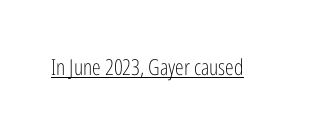
Q: Is the text bold? A: No.
Q: Is the text italic (slanted)? A: No, it is upright.
Q: Is the text underlined? A: Yes.
Q: Is the spacing between letters normal or unusually wide? A: Normal.
